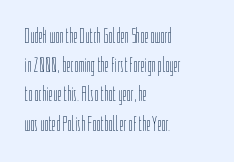
Q: Is the text bold? A: No.
Q: Is the text italic (slanted)? A: No, it is upright.
Q: Is the text underlined? A: No.
Q: How is the paragraph aligned? A: Left-aligned.
Q: Is the spacing between letters normal or unusually wide? A: Normal.
Q: Is the spacing between lines tight, normal or loose? A: Normal.
